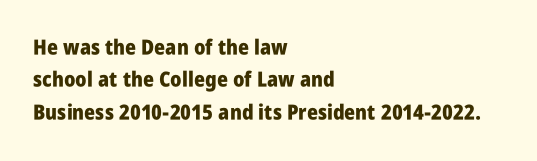
Unlike italic type, these characters show no tilt at all. Line starts are locked; line ends wander. Characters follow at the spacing the type designer built in. On the weight axis this lands at bold, roughly 700. The passage shown is not underscored anywhere.
